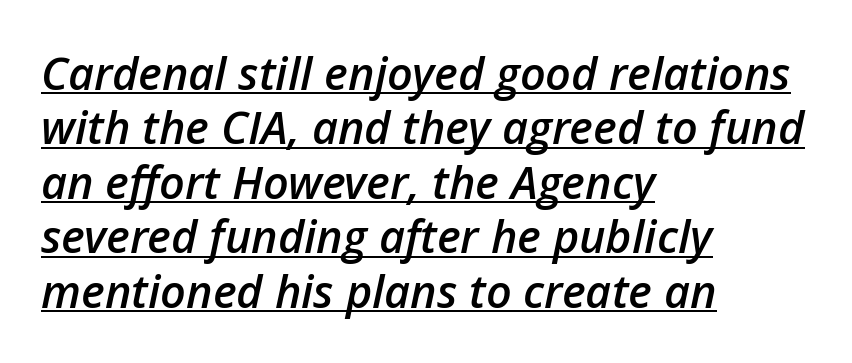
Q: Is the text bold? A: Semi-bold.
Q: Is the text italic (slanted)? A: Yes, it leans right by about 12 degrees.
Q: Is the text underlined? A: Yes.
Q: How is the paragraph aligned? A: Left-aligned.
Q: Is the spacing between letters normal or unusually wide? A: Normal.
Q: Width (condensed, normal, or wide)? A: Normal.
Q: Stroke contrast? A: Low.
Q: x-height? A: Medium.
Q: Monospaced? A: No.
